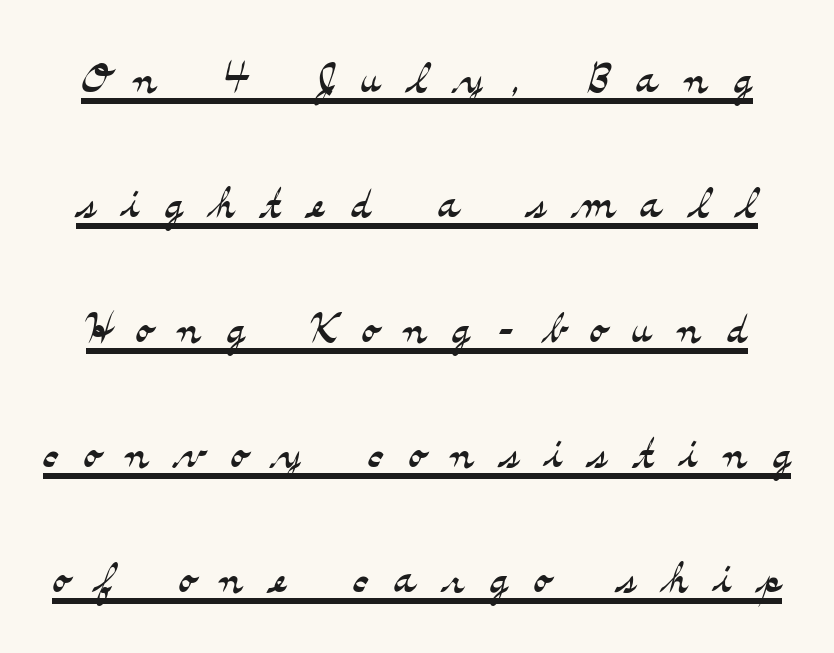
Vertical stems look standard width or narrower in stroke. Words appear elongated and porous because spacing is wide. The glyphs are accompanied by a horizontal stroke just below them. A typesetter would call this leading open, well beyond the default.
